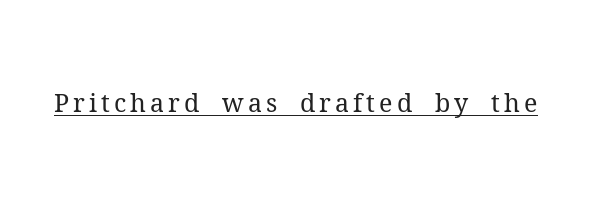
Stems here are at most as thick as an everyday book face. The specimen reads as upright at a glance. Underlining? Definitely there.
